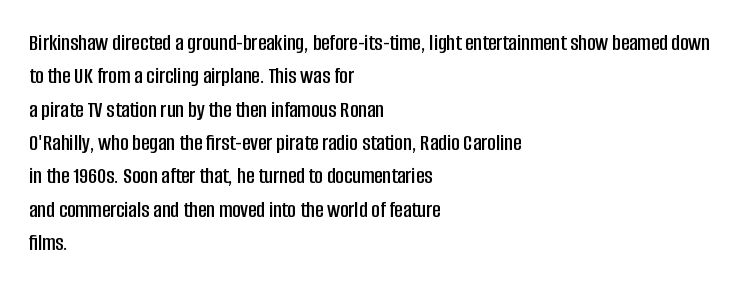
{"italic": "no", "underline": "no", "align": "left", "line_spacing": "normal", "line_spacing_ratio": 1.45, "letter_spacing": "normal", "letter_spacing_em": 0.0, "glyph_px": 23}
